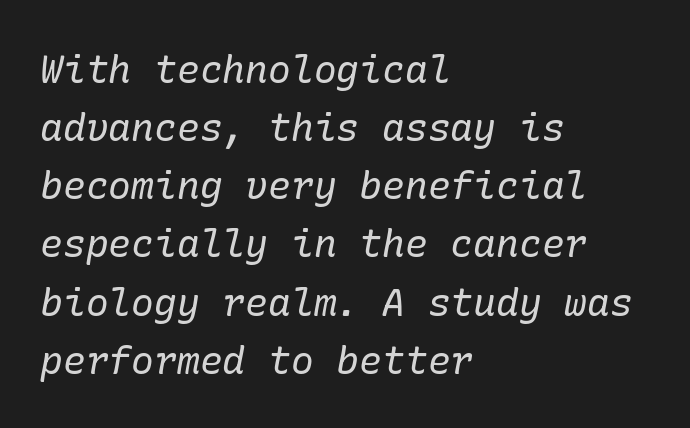
{"italic": "yes", "lean": "right", "slant_degrees": 10, "bold": "no", "weight": "regular", "width": "normal", "stroke_contrast": "low", "x_height": "medium", "underline": "no", "align": "left", "line_spacing": "normal", "line_spacing_ratio": 1.53, "letter_spacing": "normal", "letter_spacing_em": 0.0, "glyph_px": 38}
